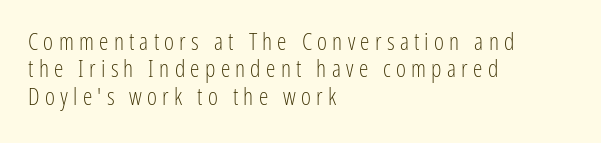
The image shows 24 px text type, upright; set left-aligned, tight line spacing (1.14x), unusually wide letter spacing (+0.22 em), not underlined.
